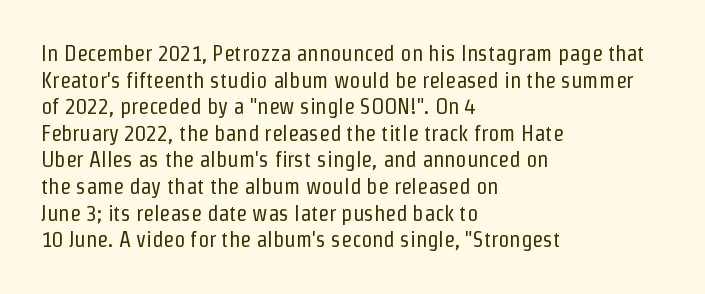
{"italic": "no", "bold": "no", "underline": "no", "align": "left", "line_spacing_ratio": 1.21, "letter_spacing": "normal", "letter_spacing_em": 0.0, "glyph_px": 22}
